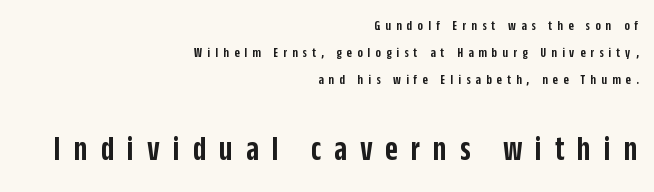
{"serif": "no", "italic": "no", "bold": "semi", "weight": "semibold", "width": "condensed", "stroke_contrast": "low", "x_height": "large", "monospaced": "no", "underline": "no", "align": "right", "line_spacing": "loose", "line_spacing_ratio": 1.94, "letter_spacing": "wide", "letter_spacing_em": 0.37, "larger_block": "second", "size_ratio": 2.5, "glyph_px": 35}
